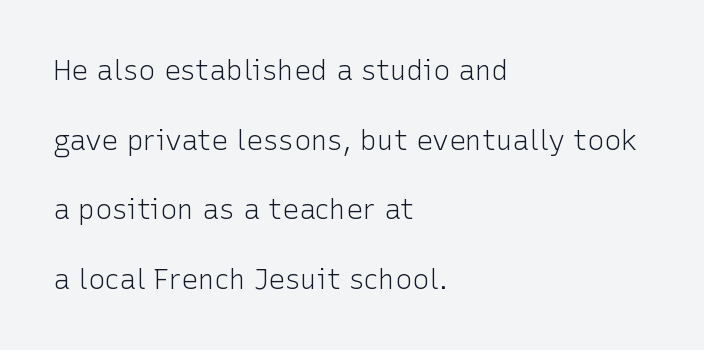
Horizontally, the lines are justified to the leading edge only. The characters are drawn with everyday or finer stroke widths. Baseline-to-baseline distance is far greater than the letter height. Lines of text with bare space underneath. Upright lettering throughout.
